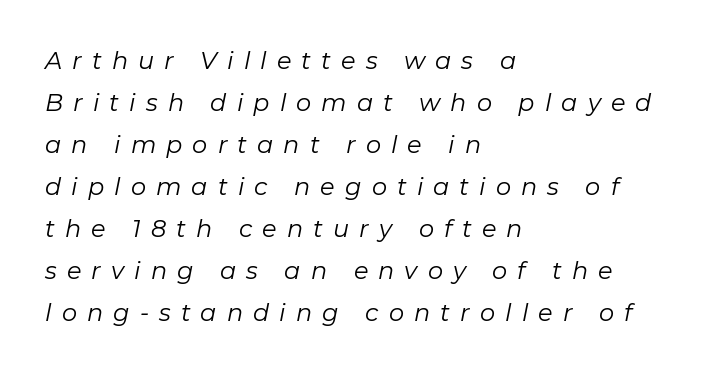
The weight tops out at a normal text grade. Designer's note — italics engaged. Underlining? Definitely not there. Inter-character spacing is expanded well beyond the font's built-in metrics.
